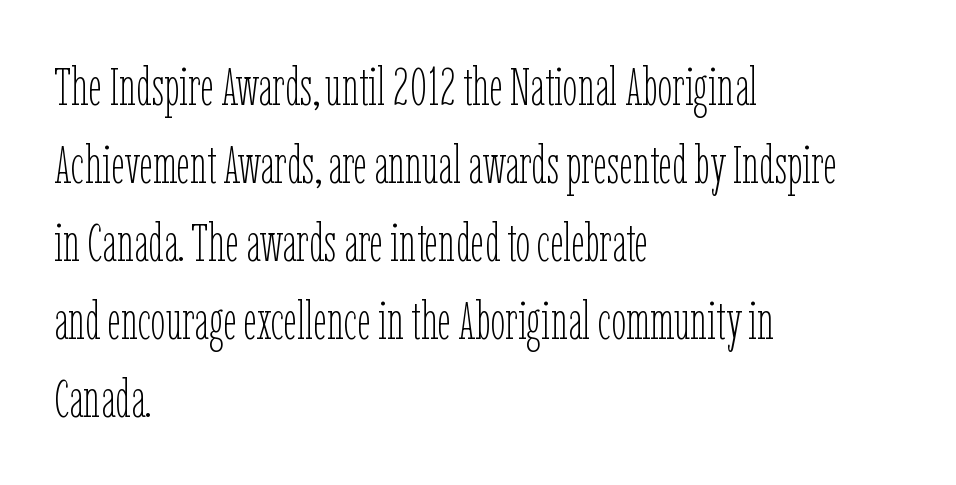
The image shows 53 px thin, condensed type, upright; set left-aligned, normal line spacing (1.47x), normal letter spacing, not underlined; low stroke contrast and a medium x-height.
